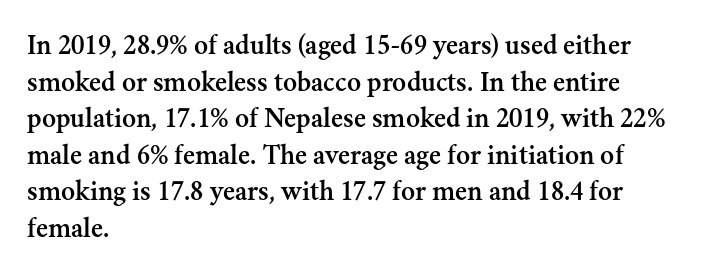
How would I describe the line gaps? Plain and ordinary. The lettering holds an erect, upright posture throughout. Left-aligned paragraph, ragged on the right. Nothing unusual about the tracking: characters are spaced as the font intends.
